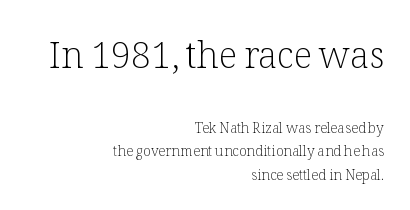
Q: Is the text bold? A: No.
Q: Is the text italic (slanted)? A: No, it is upright.
Q: Is the typeface a serif or a sans-serif typeface? A: Serif.
Q: Is the text underlined? A: No.
Q: How is the paragraph aligned? A: Right-aligned.
Q: Is the spacing between letters normal or unusually wide? A: Normal.
Q: Is the spacing between lines tight, normal or loose? A: Normal.
Q: Which block of text is set in a larger size, the first (top) or the second (bottom)? A: The first (top) one.
Q: Width (condensed, normal, or wide)? A: Normal.
Q: Stroke contrast? A: Low.
Q: x-height? A: Medium.
Q: Monospaced? A: No.
